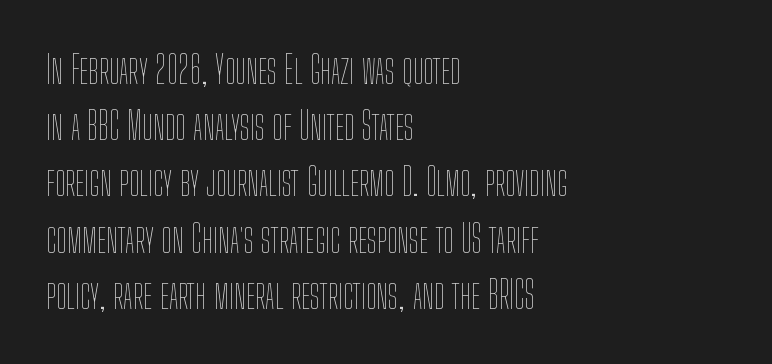
One-word summary of the alignment: left. A typesetter would call this proportional, since set widths differ per character. The lines sit at an ordinary, default distance from one another. The characters are drawn with everyday or finer stroke widths. Check under the words: just untouched page.
